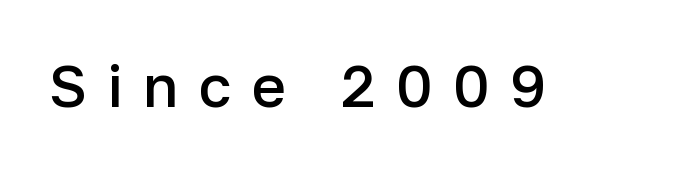
Q: Is the text bold? A: Semi-bold.
Q: Is the text italic (slanted)? A: No, it is upright.
Q: Is the typeface a serif or a sans-serif typeface? A: Sans-serif.
Q: Is the text underlined? A: No.
Q: Is the spacing between letters normal or unusually wide? A: Unusually wide.
Q: Width (condensed, normal, or wide)? A: Normal.
Q: Stroke contrast? A: Low.
Q: x-height? A: Medium.
Q: Monospaced? A: No.
